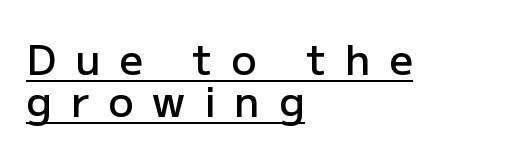
{"serif": "no", "italic": "no", "bold": "semi", "weight": "semibold", "width": "normal", "stroke_contrast": "low", "x_height": "medium", "monospaced": "no", "underline": "yes", "align": "left", "line_spacing": "tight", "line_spacing_ratio": 1.0, "letter_spacing": "wide", "letter_spacing_em": 0.45, "glyph_px": 42}
